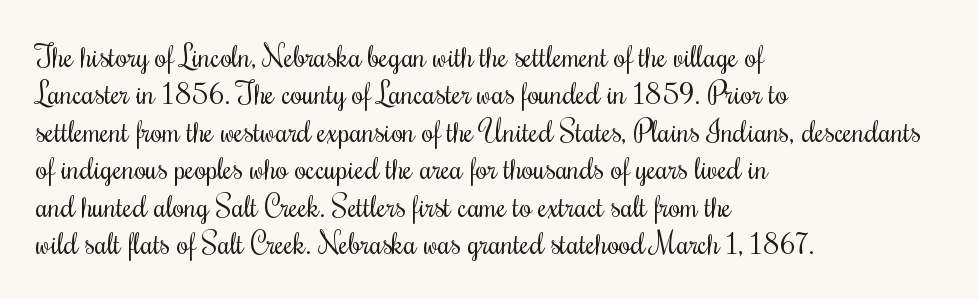
The image shows 30 px regular-weight, condensed type; set left-aligned, normal line spacing (1.25x), normal letter spacing, not underlined; medium stroke contrast and a small x-height.
